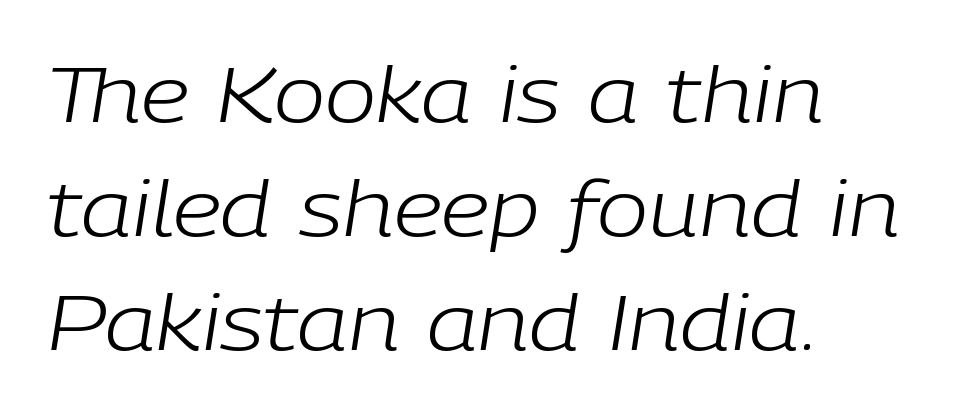
Caption: face not bold, strokes unweighted. The area under the type is left untouched. Each line starts at the same left margin while the right side varies. This sample has the flowing, uneven cadence of proportional lettering. Slant detected: the letters are inclined.
